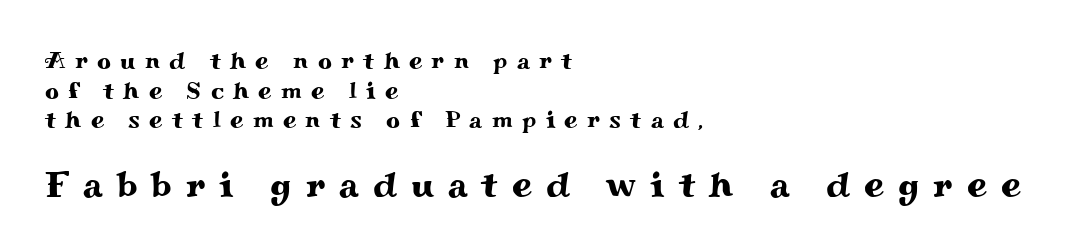
The area under the type is left untouched. Little horizontal feet cap the strokes, marking this as serif type. Quick note: not italic, upright. Horizontally, the lines are justified to the leading edge only.
